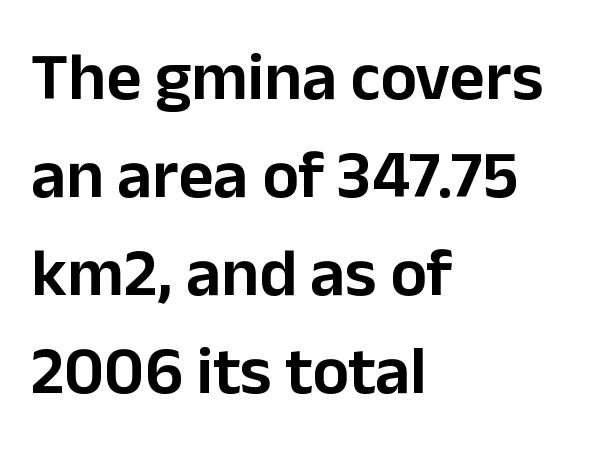
{"serif": "no", "italic": "no", "width": "normal", "stroke_contrast": "low", "x_height": "medium", "monospaced": "no", "underline": "no", "align": "left", "line_spacing": "normal", "line_spacing_ratio": 1.44, "letter_spacing": "normal", "letter_spacing_em": 0.0, "glyph_px": 68}
